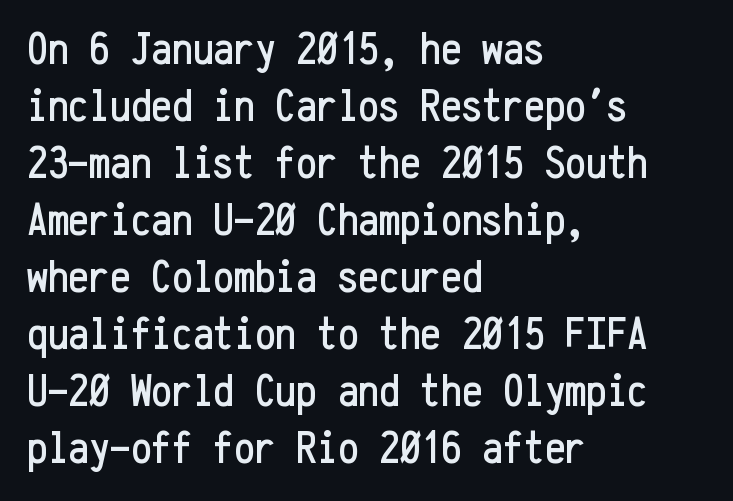
The image shows 46 px condensed sans-serif type, upright, monospaced; set left-aligned, line spacing 1.24x, normal letter spacing, not underlined; low stroke contrast and a medium x-height.
